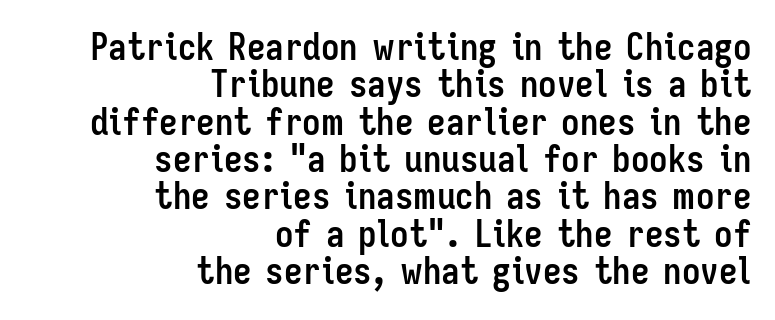
Q: Is the text bold? A: Yes.
Q: Is the text italic (slanted)? A: No, it is upright.
Q: Is the typeface a serif or a sans-serif typeface? A: Sans-serif.
Q: Is the text underlined? A: No.
Q: How is the paragraph aligned? A: Right-aligned.
Q: Is the spacing between letters normal or unusually wide? A: Normal.
Q: Is the spacing between lines tight, normal or loose? A: Tight.
Q: Width (condensed, normal, or wide)? A: Condensed.
Q: Stroke contrast? A: Low.
Q: x-height? A: Medium.
Q: Monospaced? A: No.
